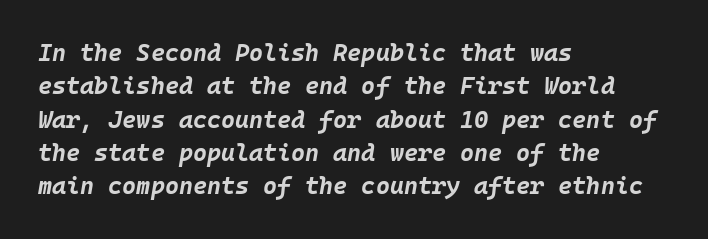
The image shows 24 px bold type, italic (leaning right); set left-aligned, normal line spacing (1.39x), normal letter spacing, not underlined.
